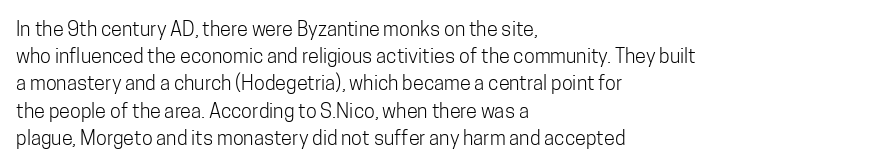
{"italic": "no", "bold": "no", "underline": "no", "align": "left", "line_spacing": "normal", "line_spacing_ratio": 1.36, "letter_spacing": "normal", "letter_spacing_em": 0.0, "glyph_px": 20}
